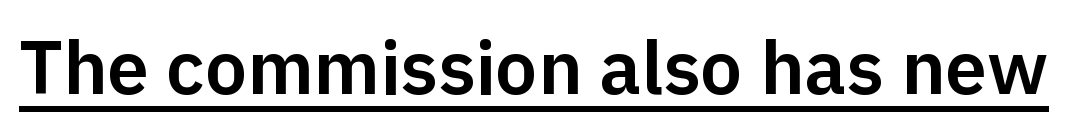
A typesetter would call this proportional, since set widths differ per character. Underlining? Definitely there. The characters display no serif detailing; their extremities are plain. This sample uses plain, unmodified letter spacing.
